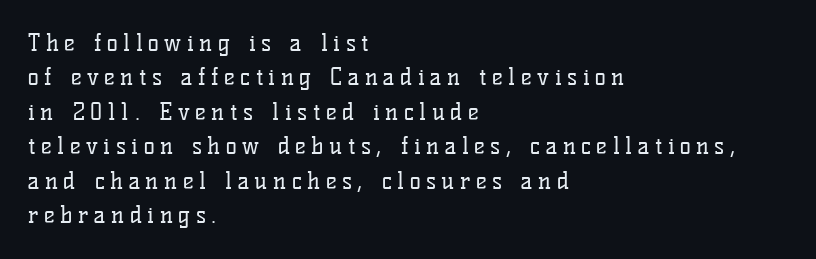
{"italic": "no", "bold": "no", "underline": "no", "align": "left", "line_spacing": "normal", "line_spacing_ratio": 1.5, "letter_spacing": "wide", "letter_spacing_em": 0.24, "glyph_px": 23}
